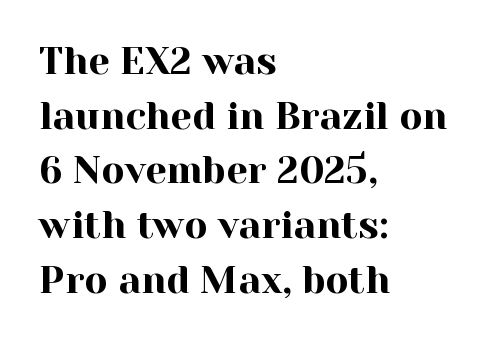
Q: Is the text italic (slanted)? A: No, it is upright.
Q: Is the typeface a serif or a sans-serif typeface? A: Serif.
Q: Is the text underlined? A: No.
Q: How is the paragraph aligned? A: Left-aligned.
Q: Is the spacing between letters normal or unusually wide? A: Normal.
Q: Is the spacing between lines tight, normal or loose? A: Normal.
Q: Width (condensed, normal, or wide)? A: Normal.
Q: x-height? A: Medium.
Q: Monospaced? A: No.
